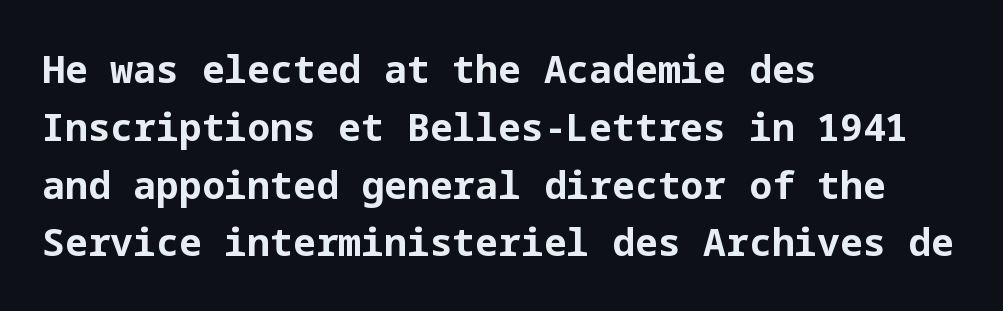
The image shows 38 px bold sans-serif type, upright; set left-aligned, normal line spacing (1.52x), normal letter spacing, not underlined; low stroke contrast and a medium x-height.
